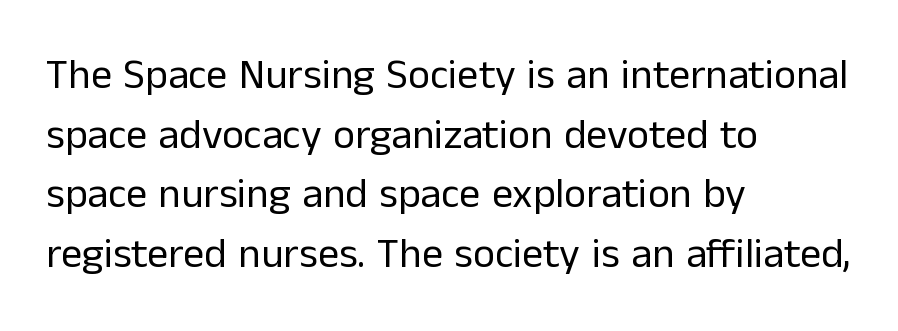
These lines keep a tight, regular rhythm from letter to letter. A typesetter would call this proportional, since set widths differ per character. Clear beneath every line of the passage. Regular leading.
